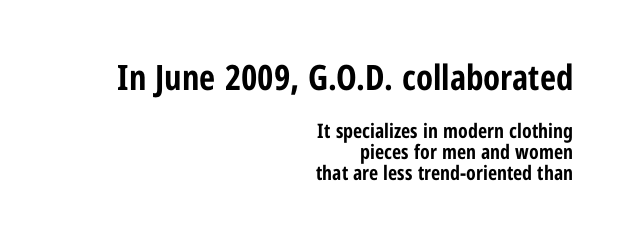
The image shows 35 px bold, condensed sans-serif type, upright; set right-aligned, tight line spacing (1.04x), normal letter spacing, not underlined; the first (top) block is 1.75x larger; low stroke contrast and a medium x-height.
